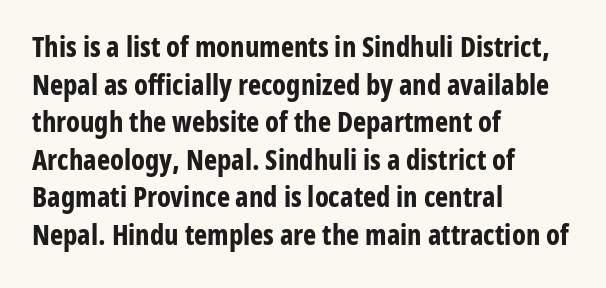
The line texture is even and compact thanks to regular tracking. A dark, heavy texture on the line: the type is bold. A student would call this left alignment; a typographer would say flush left, rag right. These lines sit exactly where default settings would place them. Descender tails drop into unmarked territory. Are there feet on the stems? There aren't — it's a sans.
